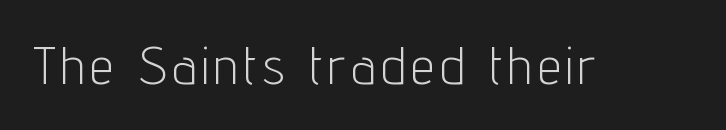
Q: Is the text bold? A: No.
Q: Is the text italic (slanted)? A: No, it is upright.
Q: Is the typeface a serif or a sans-serif typeface? A: Sans-serif.
Q: Is the text underlined? A: No.
Q: Width (condensed, normal, or wide)? A: Condensed.
Q: Stroke contrast? A: Low.
Q: x-height? A: Medium.
Q: Monospaced? A: No.
